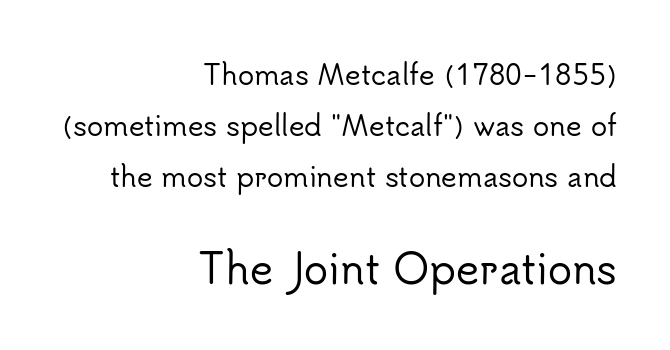
Note: no serifs on the glyphs. Does the bottom block carry the larger type? Yes, it does. The lines are quadded right. Descender tails drop into unmarked territory. Tracking value appears to be zero — textbook default spacing. The type sits square on the baseline with zero lean.
